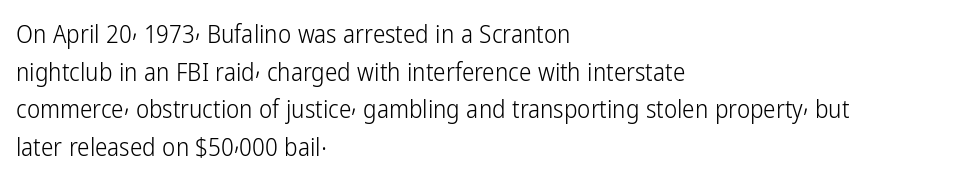
The face used here is rendered with its standard letterfit. Just letters on the line, the space beneath them empty. Caption: face not bold, strokes unweighted. Line spacing here is normal.
